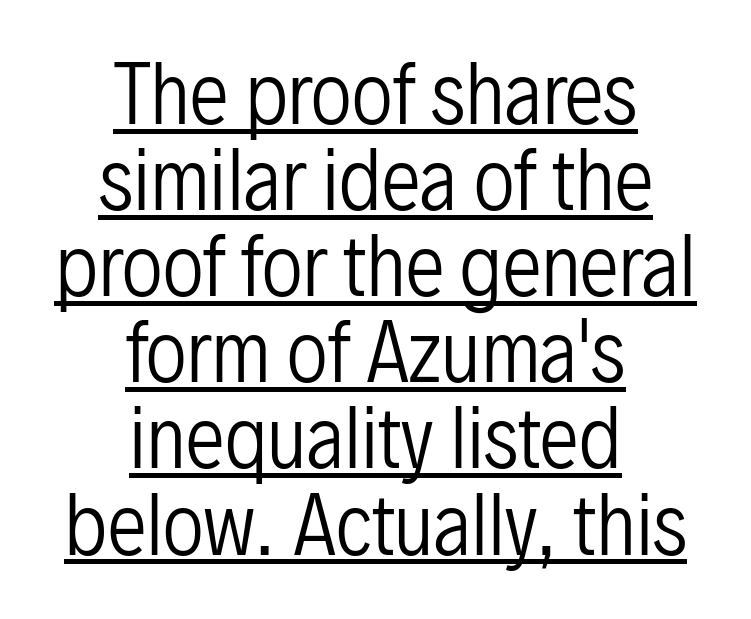
Q: Is the text bold? A: No.
Q: Is the text italic (slanted)? A: No, it is upright.
Q: Is the typeface a serif or a sans-serif typeface? A: Sans-serif.
Q: Is the text underlined? A: Yes.
Q: How is the paragraph aligned? A: Centered.
Q: Is the spacing between letters normal or unusually wide? A: Normal.
Q: Is the spacing between lines tight, normal or loose? A: Tight.
Q: Width (condensed, normal, or wide)? A: Condensed.
Q: Stroke contrast? A: Low.
Q: x-height? A: Medium.
Q: Monospaced? A: No.
